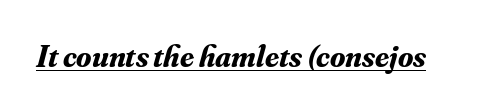
{"serif": "yes", "italic": "yes", "lean": "right", "slant_degrees": 16, "bold": "yes", "weight": "bold", "width": "normal", "stroke_contrast": "medium", "x_height": "small", "monospaced": "no", "underline": "yes", "letter_spacing": "normal", "letter_spacing_em": 0.0, "glyph_px": 31}
